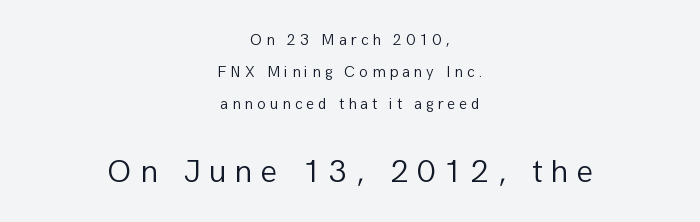
The vertical gap from one line to the next is large. Grotesque or geometric, the face here clearly has no serifs. Any mark beneath the type? The region is blank. You can tell it's not italic because the verticals are truly vertical.
